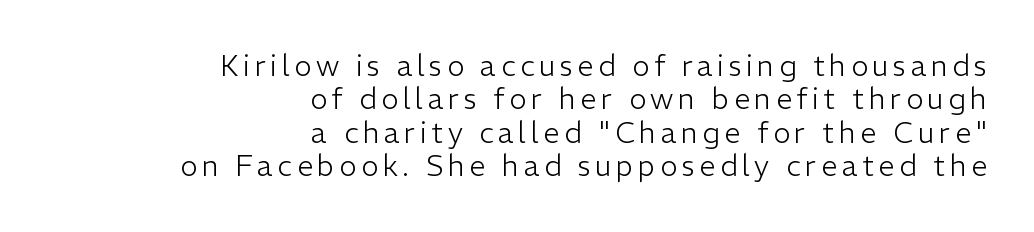
Where is the straight margin? On the right. The type sits square on the baseline with zero lean. This sample uses a sans-serif face. The weight tops out at a normal text grade. Descenders hang freely into open space.
